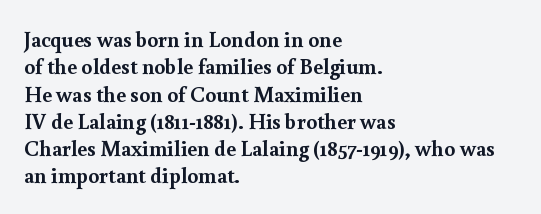
The image shows 22 px bold type, upright; set left-aligned, line spacing 1.24x, normal letter spacing, not underlined.
